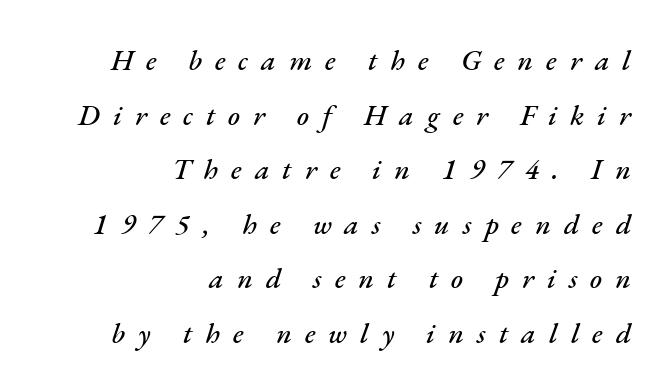
{"italic": "yes", "lean": "right", "slant_degrees": 17, "width": "normal", "stroke_contrast": "medium", "x_height": "small", "monospaced": "no", "underline": "no", "align": "right", "line_spacing_ratio": 1.88, "letter_spacing": "wide", "letter_spacing_em": 0.45, "glyph_px": 29}
